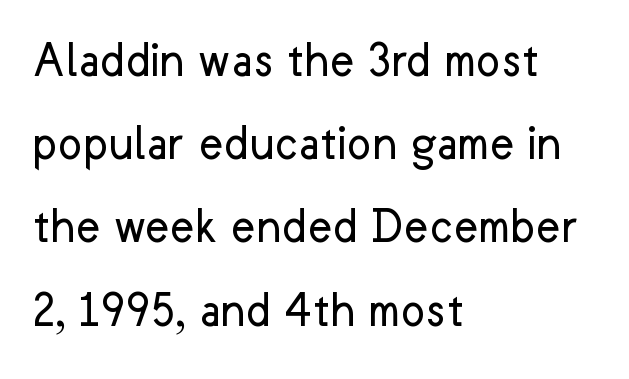
The image shows 52 px regular-weight sans-serif type, upright; set left-aligned, normal line spacing (1.6x), normal letter spacing, not underlined; low stroke contrast and a medium x-height.
